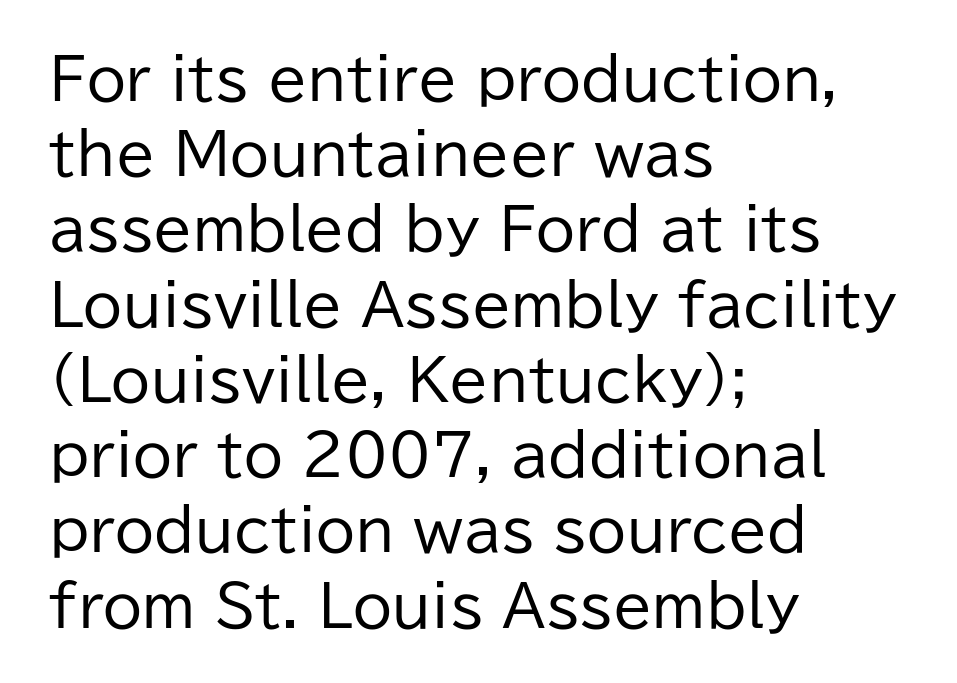
The image shows 57 px regular-weight sans-serif type, upright; set left-aligned, normal line spacing (1.32x), normal letter spacing, not underlined; low stroke contrast and a medium x-height.
